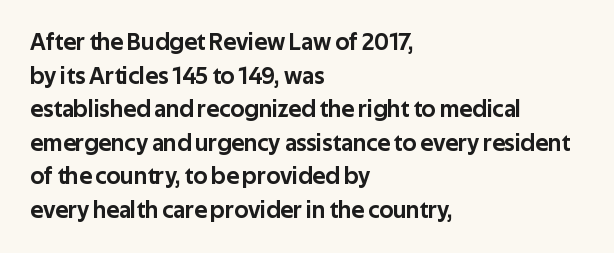
The image shows 24 px text type, upright; set left-aligned, normal line spacing (1.4x), normal letter spacing, not underlined.
